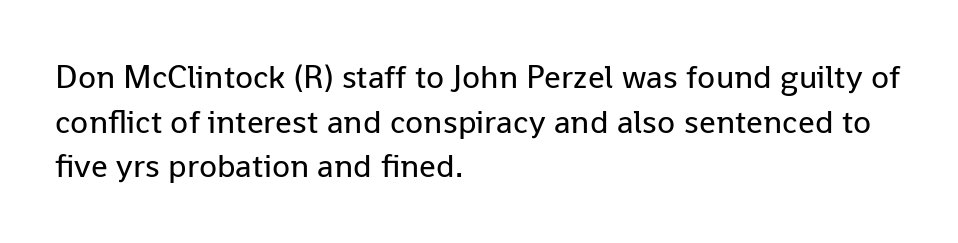
{"serif": "no", "italic": "no", "bold": "no", "weight": "regular", "width": "normal", "stroke_contrast": "low", "x_height": "medium", "monospaced": "no", "underline": "no", "align": "left", "line_spacing": "normal", "line_spacing_ratio": 1.35, "letter_spacing": "normal", "letter_spacing_em": 0.0, "glyph_px": 33}
